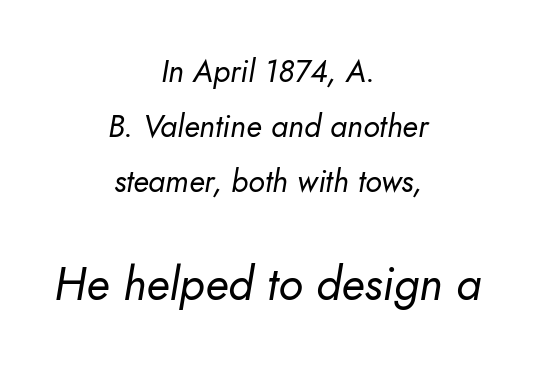
Q: Is the text bold? A: No.
Q: Is the text italic (slanted)? A: Yes, it leans right by about 10 degrees.
Q: Is the text underlined? A: No.
Q: How is the paragraph aligned? A: Centered.
Q: Is the spacing between letters normal or unusually wide? A: Normal.
Q: Which block of text is set in a larger size, the first (top) or the second (bottom)? A: The second (bottom) one.
Q: Width (condensed, normal, or wide)? A: Normal.
Q: Stroke contrast? A: Low.
Q: x-height? A: Small.
Q: Monospaced? A: No.
